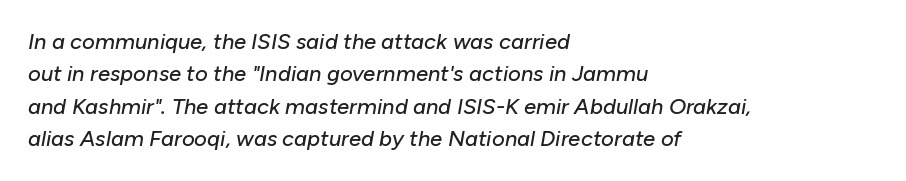
Q: Is the text italic (slanted)? A: Yes, it leans right by about 10 degrees.
Q: Is the text underlined? A: No.
Q: How is the paragraph aligned? A: Left-aligned.
Q: Is the spacing between letters normal or unusually wide? A: Normal.
Q: Is the spacing between lines tight, normal or loose? A: Normal.
